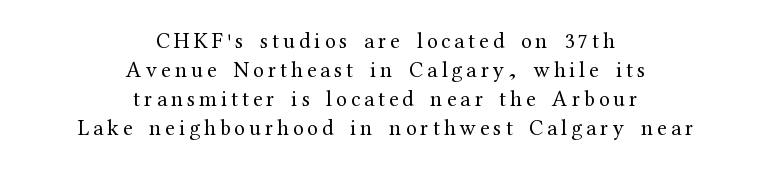
The image shows 22 px text type, upright; set centered, normal line spacing (1.32x), not underlined.
